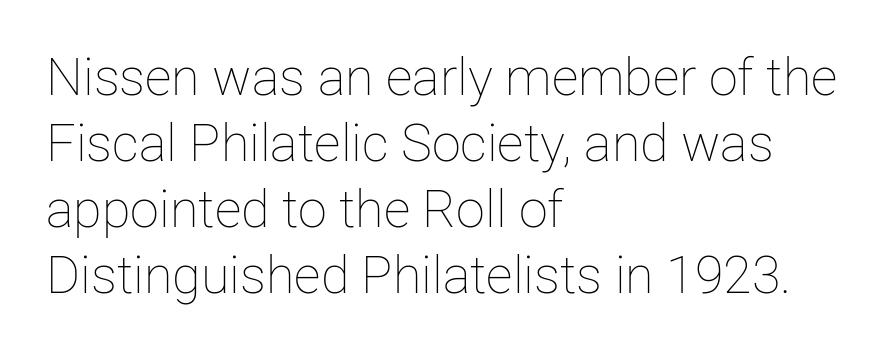
The image shows 52 px thin type, upright; set left-aligned, normal line spacing (1.27x), normal letter spacing, not underlined; low stroke contrast and a medium x-height.
